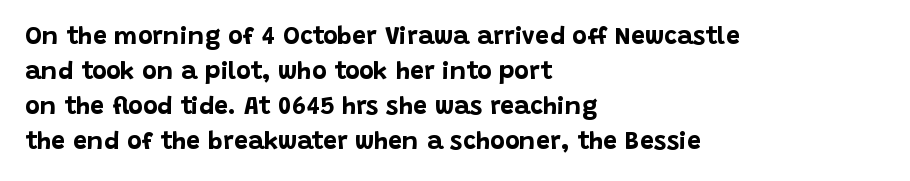
The image shows 25 px bold type, upright; set left-aligned, normal line spacing (1.4x), normal letter spacing, not underlined.
